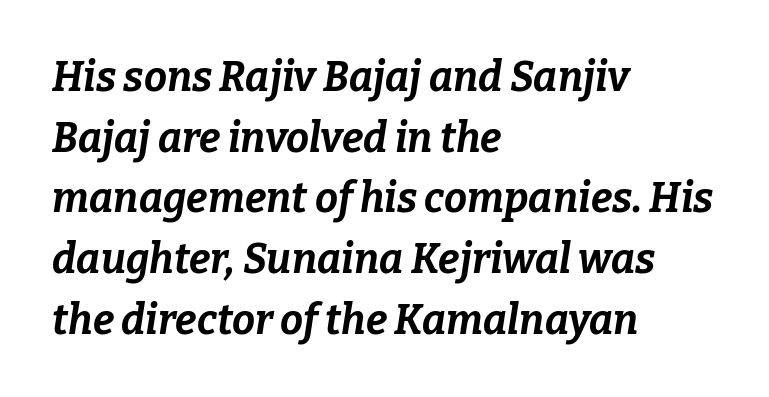
{"italic": "yes", "lean": "right", "slant_degrees": 9, "bold": "yes", "weight": "bold", "width": "normal", "stroke_contrast": "low", "x_height": "medium", "monospaced": "no", "underline": "no", "align": "left", "line_spacing": "normal", "line_spacing_ratio": 1.48, "letter_spacing": "normal", "letter_spacing_em": 0.0, "glyph_px": 41}
